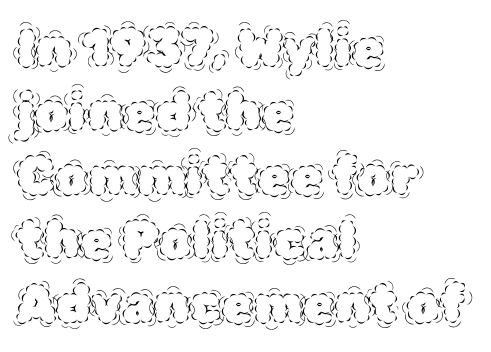
The letters stand upright; this is a roman face. Weight: not bold — regular or lighter. Any mark beneath the type? The region is blank. These lines are rendered in a variable-pitch font.
